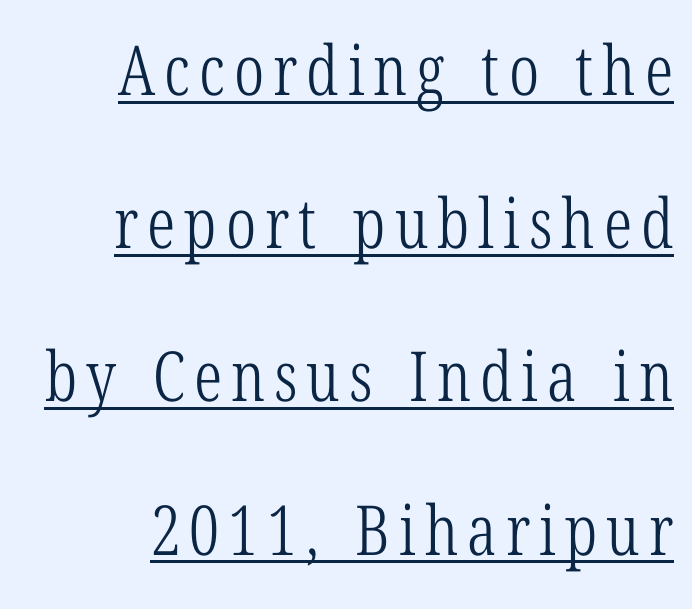
The image shows 69 px light, condensed serif type, upright; set right-aligned, loose line spacing (2.22x), underlined; low stroke contrast and a medium x-height.
